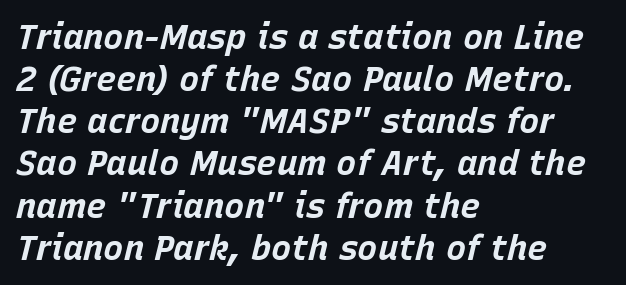
{"italic": "yes", "lean": "right", "slant_degrees": 15, "bold": "yes", "weight": "bold", "width": "normal", "stroke_contrast": "low", "x_height": "large", "monospaced": "no", "underline": "no", "align": "left", "line_spacing_ratio": 1.24, "letter_spacing": "normal", "letter_spacing_em": 0.0, "glyph_px": 34}
